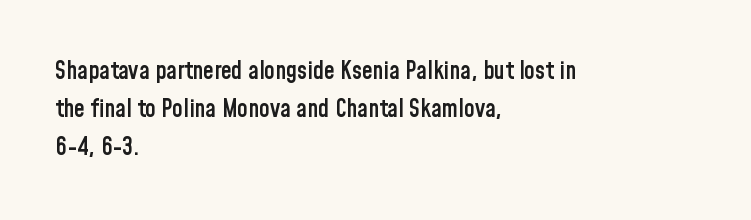
{"italic": "no", "bold": "semi", "underline": "no", "align": "left", "line_spacing": "normal", "line_spacing_ratio": 1.58, "letter_spacing": "normal", "letter_spacing_em": 0.0, "glyph_px": 24}
